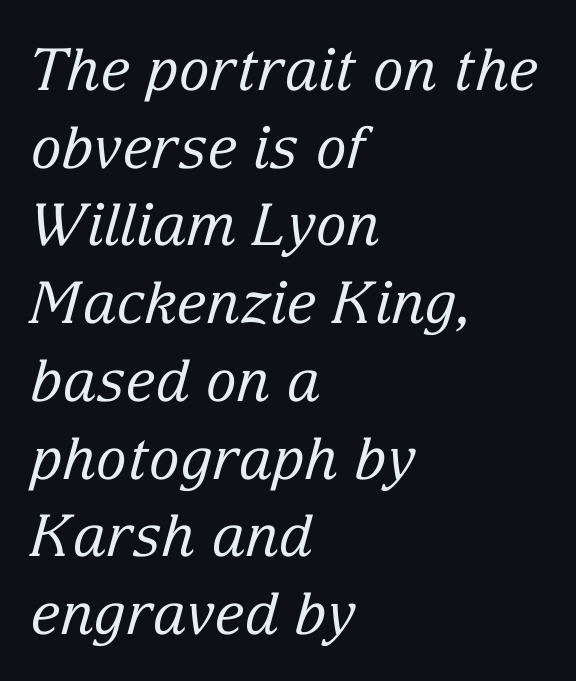
Q: Is the text bold? A: No.
Q: Is the text italic (slanted)? A: Yes, it leans right by about 15 degrees.
Q: Is the typeface a serif or a sans-serif typeface? A: Serif.
Q: Is the text underlined? A: No.
Q: How is the paragraph aligned? A: Left-aligned.
Q: Is the spacing between letters normal or unusually wide? A: Normal.
Q: Is the spacing between lines tight, normal or loose? A: Normal.
Q: Width (condensed, normal, or wide)? A: Normal.
Q: Stroke contrast? A: Low.
Q: x-height? A: Medium.
Q: Monospaced? A: No.
